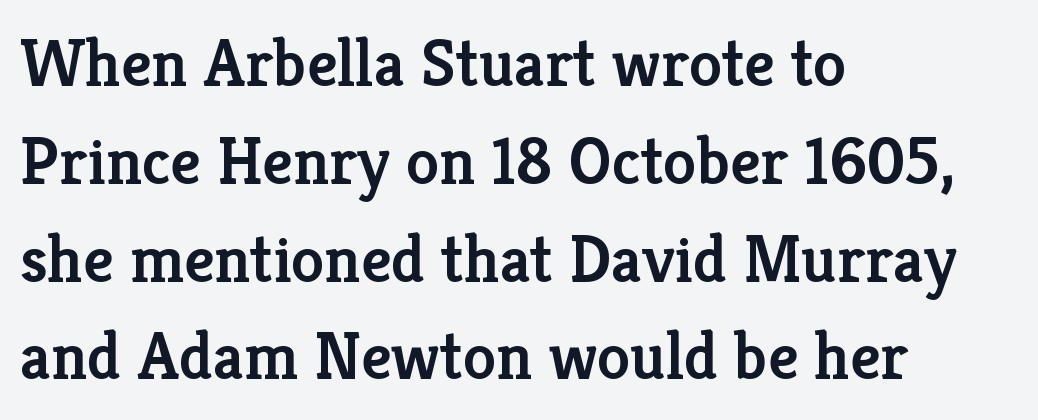
The image shows 67 px semibold serif type, upright; set left-aligned, normal line spacing (1.46x), normal letter spacing, not underlined; low stroke contrast and a medium x-height.
